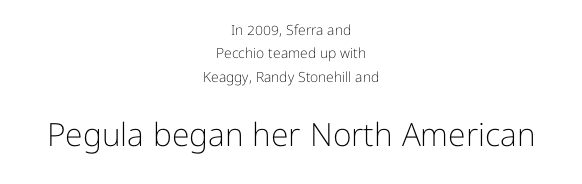
Q: Is the text bold? A: No.
Q: Is the text italic (slanted)? A: No, it is upright.
Q: Is the typeface a serif or a sans-serif typeface? A: Sans-serif.
Q: Is the text underlined? A: No.
Q: How is the paragraph aligned? A: Centered.
Q: Is the spacing between letters normal or unusually wide? A: Normal.
Q: Is the spacing between lines tight, normal or loose? A: Normal.
Q: Which block of text is set in a larger size, the first (top) or the second (bottom)? A: The second (bottom) one.
Q: Width (condensed, normal, or wide)? A: Normal.
Q: Stroke contrast? A: Low.
Q: x-height? A: Medium.
Q: Monospaced? A: No.
